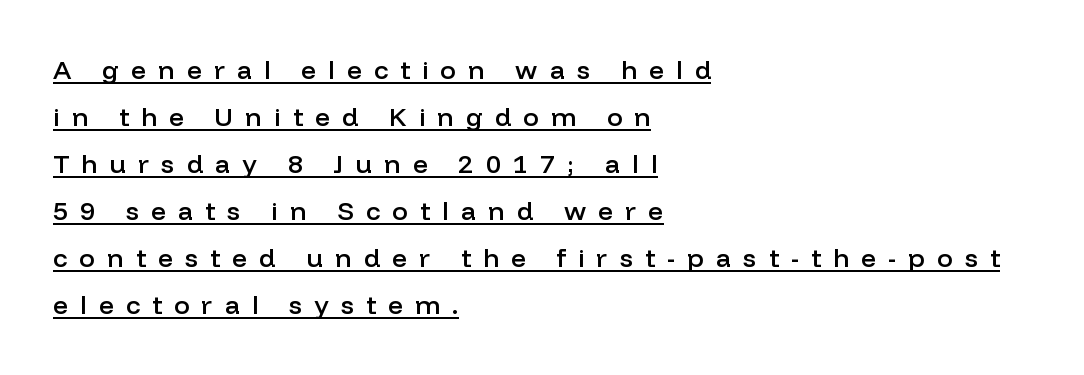
The image shows 26 px text type, upright; set left-aligned, line spacing 1.81x, unusually wide letter spacing (+0.47 em), underlined.
